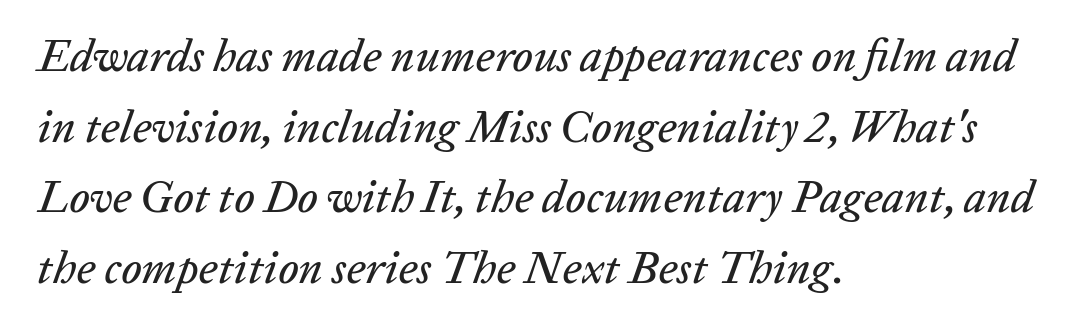
The image shows 45 px text type, italic (leaning right); set left-aligned, normal line spacing (1.57x), normal letter spacing, not underlined; low stroke contrast and a medium x-height.
